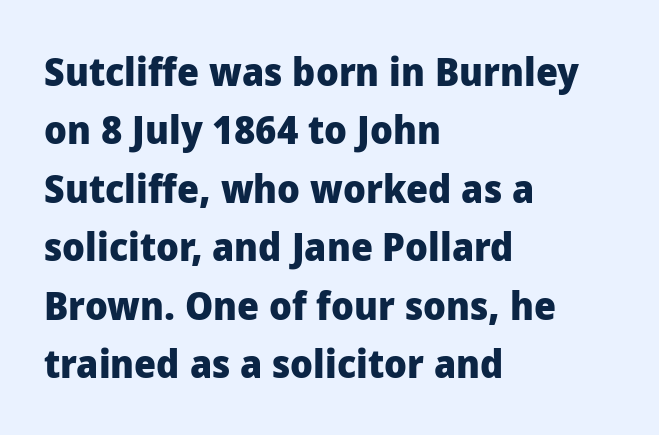
The image shows 39 px heavy sans-serif type, upright; set left-aligned, normal line spacing (1.5x), normal letter spacing, not underlined; low stroke contrast and a medium x-height.
